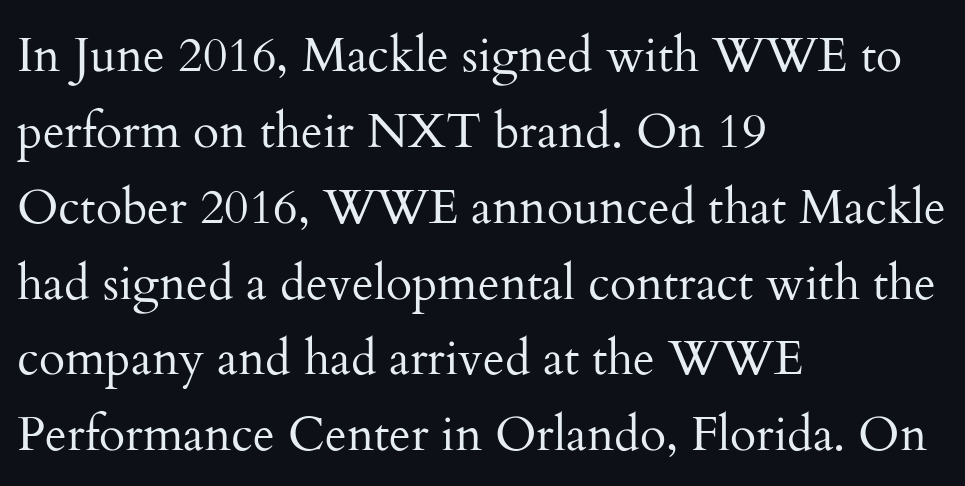
{"serif": "yes", "italic": "no", "bold": "no", "weight": "regular", "width": "normal", "stroke_contrast": "medium", "x_height": "small", "monospaced": "no", "underline": "no", "align": "left", "line_spacing": "normal", "line_spacing_ratio": 1.58, "letter_spacing": "normal", "letter_spacing_em": 0.0, "glyph_px": 48}
